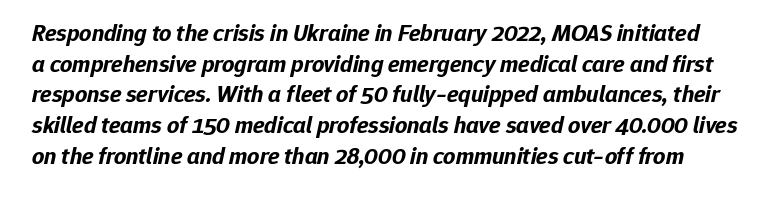
Summary of weight: heavy, a full bold. If you drew a line through each stem, it would be angled. Caption: standard tracking, unaltered. The vertical gap from one line to the next is medium.
